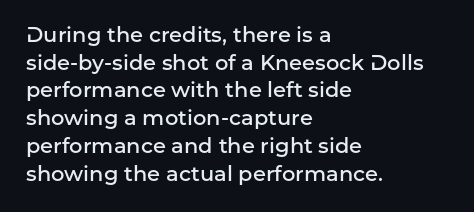
{"italic": "no", "bold": "semi", "underline": "no", "align": "left", "line_spacing": "normal", "line_spacing_ratio": 1.32, "letter_spacing": "normal", "letter_spacing_em": 0.0, "glyph_px": 21}
